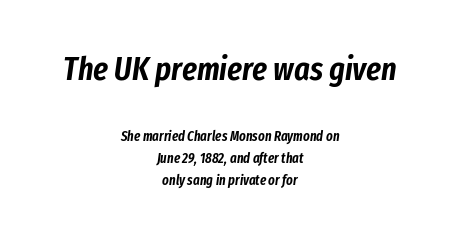
Character widths vary here, with narrow letters taking less room than wide ones. Line starts and ends both wander, symmetrically. Bare-footed words on every line. These lines keep a tight, regular rhythm from letter to letter. This sample uses an oblique cut, with every glyph tilted off the vertical. Baseline-to-baseline distance is the conventional proportion of letter height.
